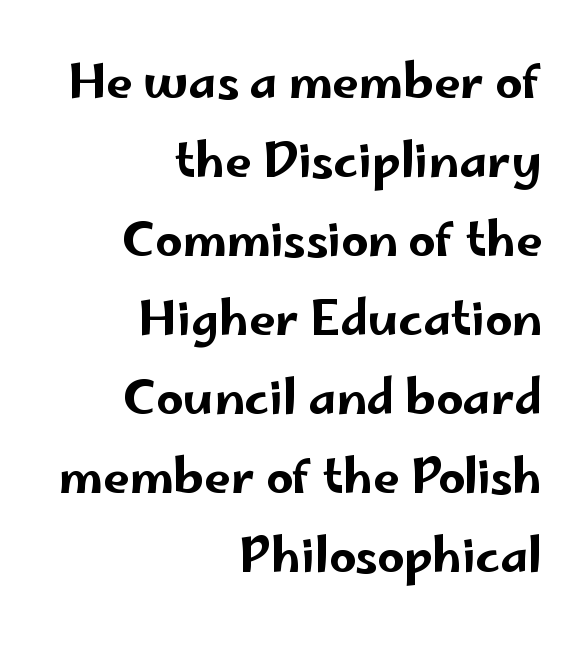
Q: Is the text italic (slanted)? A: No, it is upright.
Q: Is the typeface a serif or a sans-serif typeface? A: Sans-serif.
Q: Is the text underlined? A: No.
Q: How is the paragraph aligned? A: Right-aligned.
Q: Is the spacing between letters normal or unusually wide? A: Normal.
Q: Is the spacing between lines tight, normal or loose? A: Normal.
Q: Width (condensed, normal, or wide)? A: Wide.
Q: Stroke contrast? A: Low.
Q: x-height? A: Small.
Q: Monospaced? A: No.
